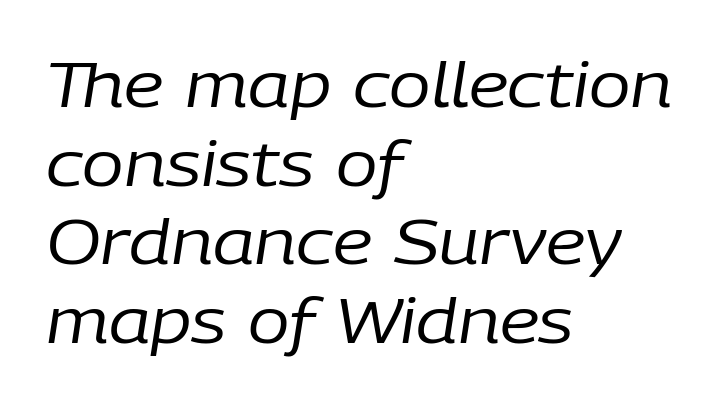
One glance says typical: line gaps are just what's usual. Designer's note — italics engaged. The passage shown is not underscored anywhere. The strokes carry an ordinary text weight at most. Is the block centered? No — it sits flush against the left margin.
